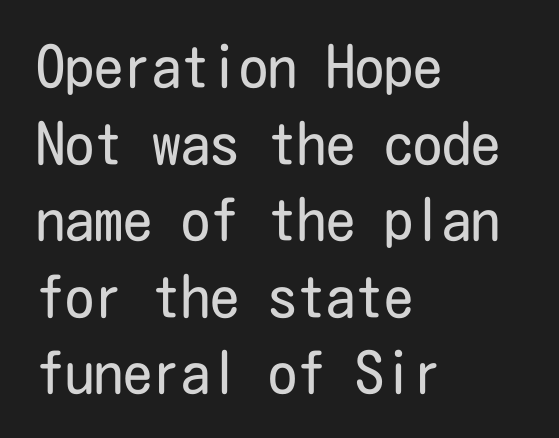
{"serif": "no", "italic": "no", "bold": "no", "weight": "regular", "width": "condensed", "stroke_contrast": "low", "x_height": "medium", "underline": "no", "align": "left", "line_spacing": "normal", "line_spacing_ratio": 1.32, "letter_spacing": "normal", "letter_spacing_em": 0.0, "glyph_px": 58}
